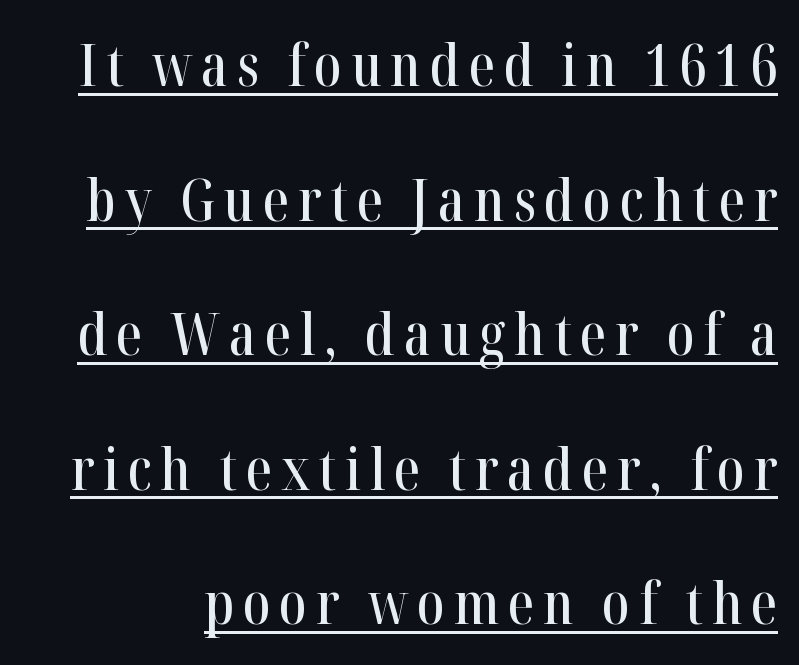
Check the space under the baseline: a stroke is drawn there. Yep, those are serifs on the letters. Quick note: interline space is abundant. Posture: upright roman.
